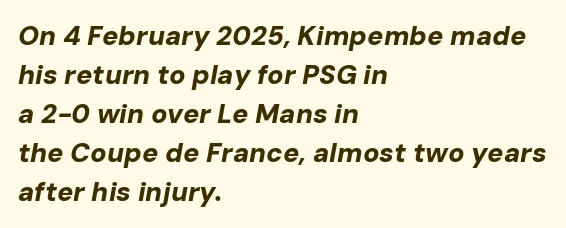
{"italic": "yes", "lean": "right", "slant_degrees": 10, "bold": "yes", "underline": "no", "align": "left", "line_spacing": "normal", "line_spacing_ratio": 1.44, "letter_spacing": "normal", "letter_spacing_em": 0.0, "glyph_px": 27}
